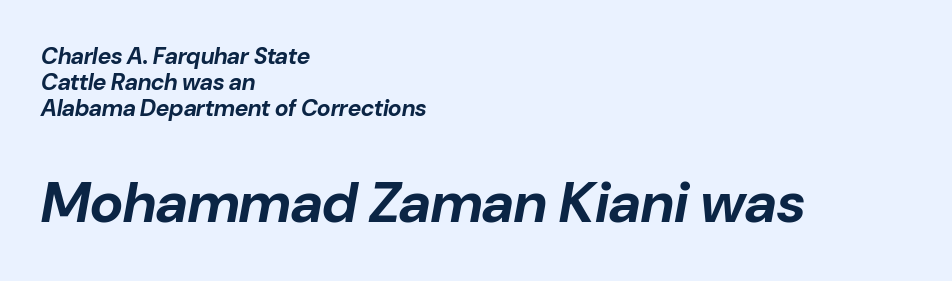
{"italic": "yes", "lean": "right", "slant_degrees": 10, "bold": "yes", "weight": "bold", "width": "normal", "stroke_contrast": "low", "x_height": "medium", "monospaced": "no", "underline": "no", "align": "left", "line_spacing": "tight", "line_spacing_ratio": 1.13, "letter_spacing": "normal", "letter_spacing_em": 0.0, "larger_block": "second", "size_ratio": 2.48, "glyph_px": 57}
